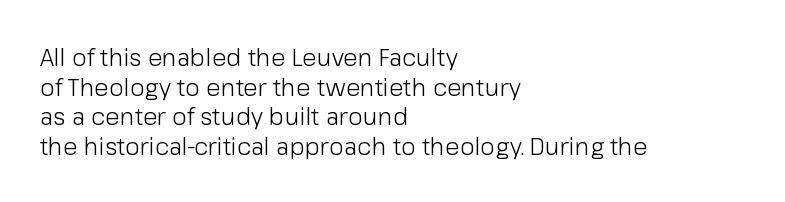
The image shows 24 px text type, upright; set left-aligned, line spacing 1.23x, normal letter spacing, not underlined.
